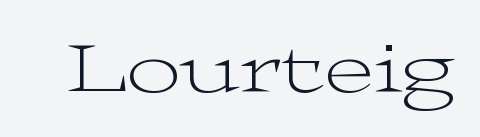
The image shows 76 px light, wide serif type, upright; set normal letter spacing, not underlined; medium stroke contrast and a medium x-height.
